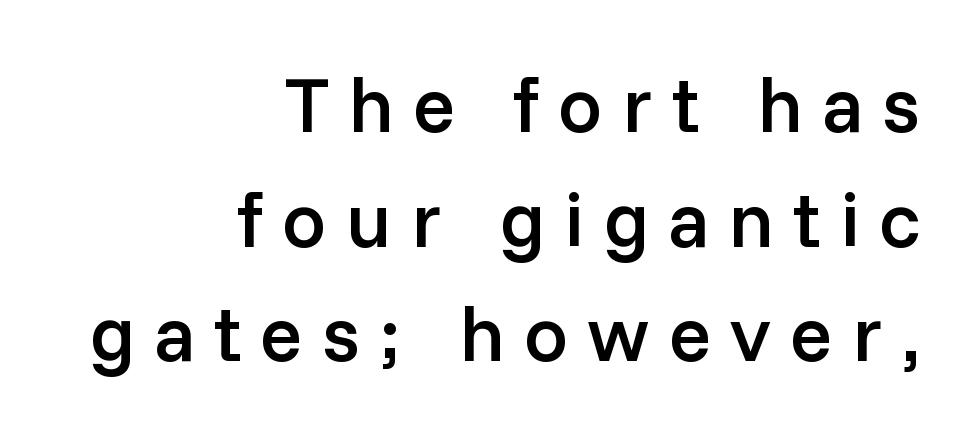
The image shows 79 px semibold sans-serif type, upright; set right-aligned, normal line spacing (1.45x), unusually wide letter spacing (+0.24 em), not underlined; low stroke contrast and a medium x-height.
